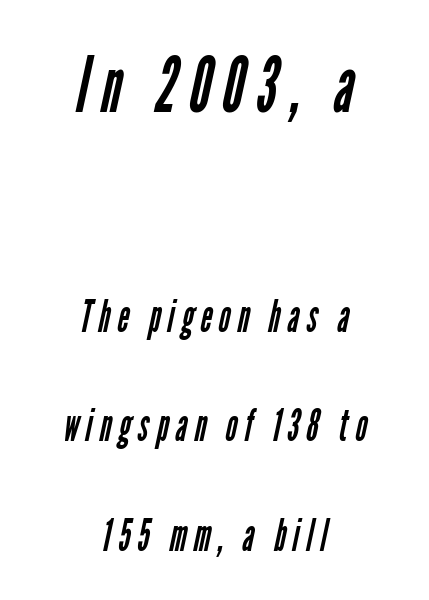
Successive baselines arrive slowly, with a big drop between each. Is this a fixed-width face? No — the glyphs have proportional, varying widths. Does the type have serifs? No, each stem ends abruptly. Large over small — that's the arrangement of the two blocks here.
